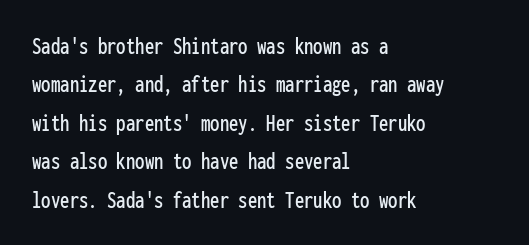
{"italic": "no", "underline": "no", "align": "left", "line_spacing": "normal", "line_spacing_ratio": 1.54, "letter_spacing": "normal", "letter_spacing_em": 0.0, "glyph_px": 25}
